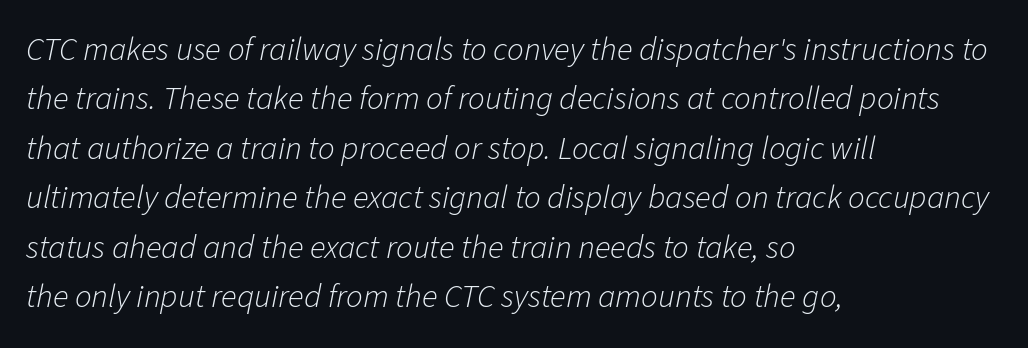
The typesetting does not lean heavy: it is not bold. Look at the tracking — it's just the regular setting, nothing added. This block has exactly the height ordinary leading produces. In CSS terms this would be text-align: left.
